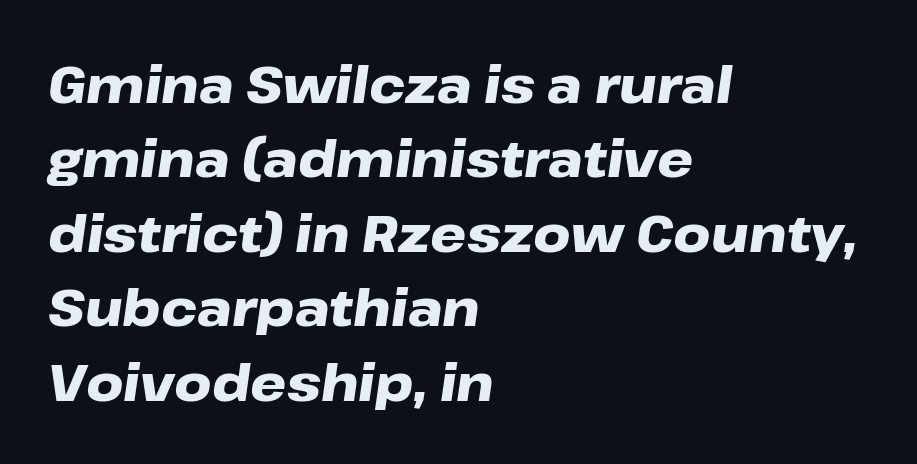
The image shows 51 px heavy, wide type, italic (leaning right); set left-aligned, normal line spacing (1.46x), normal letter spacing, not underlined; low stroke contrast and a medium x-height.
